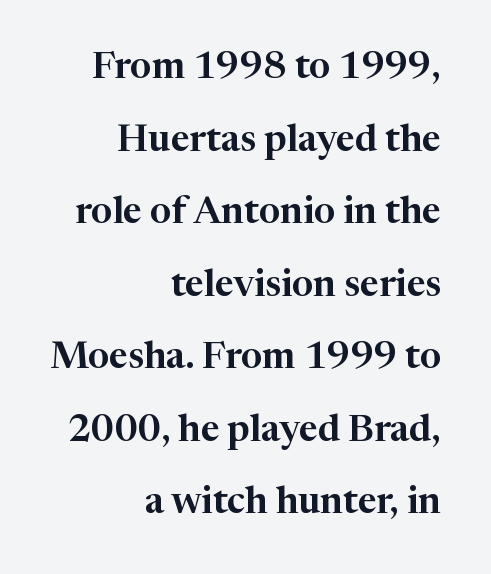
The letters advance in unequal steps, a hallmark of proportional type. Serif or sans? Serif — the stroke terminals have little feet. These lines stand farther apart than default settings would place them. Descender tails drop into unmarked territory. The axis of the letterforms is exactly vertical.
